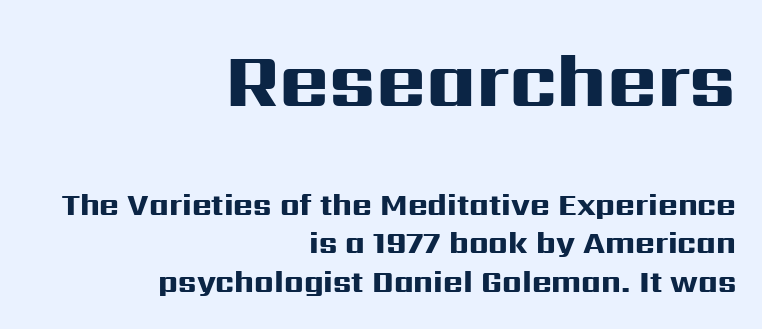
The image shows 76 px heavy, wide sans-serif type, upright; set right-aligned, normal line spacing (1.27x), normal letter spacing, not underlined; the first (top) block is 2.53x larger; high stroke contrast and a medium x-height.
